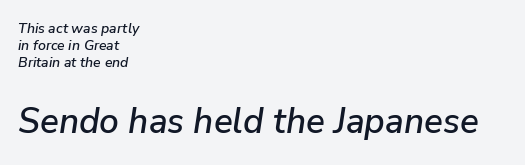
The image shows 35 px text type, italic (leaning right); set left-aligned, line spacing 1.22x, normal letter spacing, not underlined; the second (bottom) block is 2.5x larger; low stroke contrast and a medium x-height.
